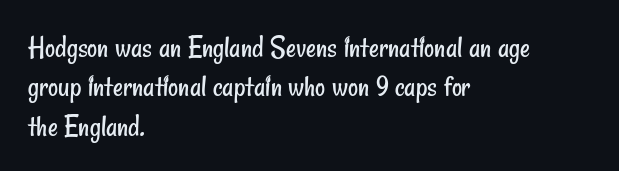
These lines keep a tight, regular rhythm from letter to letter. To sum up the face: it is a sans, with no serifs. Leading matches the norm, producing a regular column. The weight would be labelled regular, book, light, or lighter still. One-word summary of the alignment: left. Note the varied advance widths — an 'i' is clearly narrower than an 'm'.
